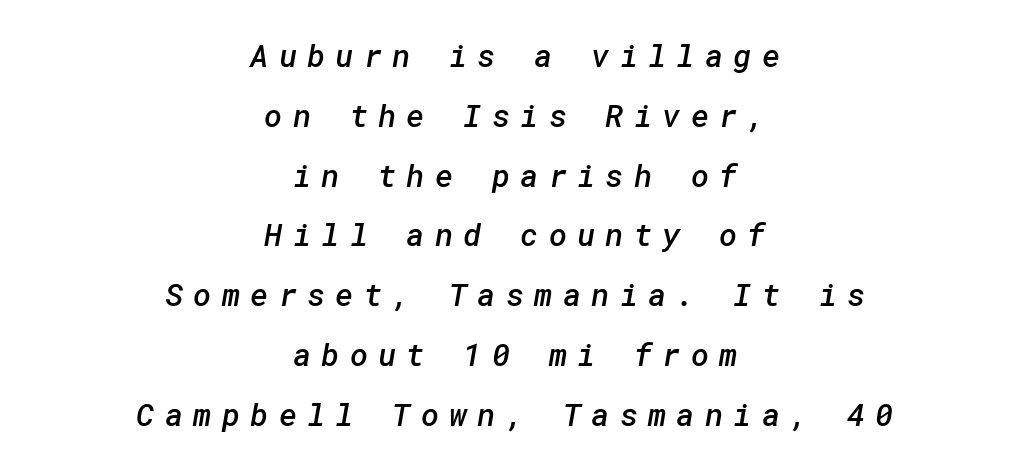
{"serif": "no", "bold": "semi", "weight": "semibold", "width": "normal", "stroke_contrast": "low", "x_height": "medium", "underline": "no", "align": "center", "line_spacing": "loose", "line_spacing_ratio": 1.93, "letter_spacing": "wide", "letter_spacing_em": 0.33, "glyph_px": 31}
